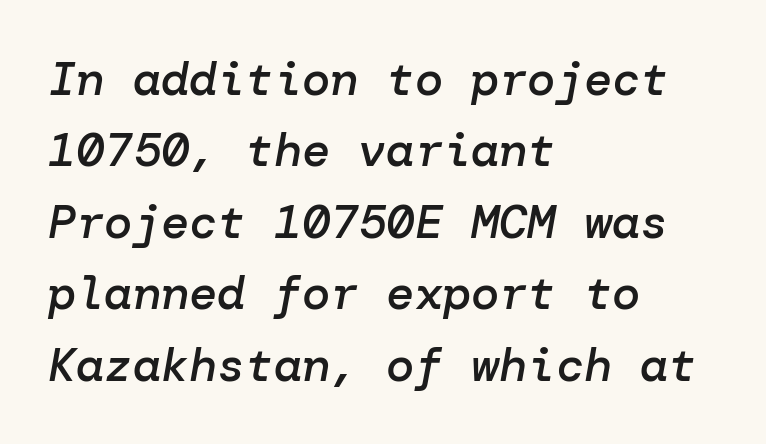
{"italic": "yes", "lean": "right", "slant_degrees": 10, "bold": "semi", "weight": "semibold", "width": "normal", "stroke_contrast": "low", "x_height": "medium", "underline": "no", "align": "left", "line_spacing": "normal", "line_spacing_ratio": 1.52, "letter_spacing": "normal", "letter_spacing_em": 0.0, "glyph_px": 47}
